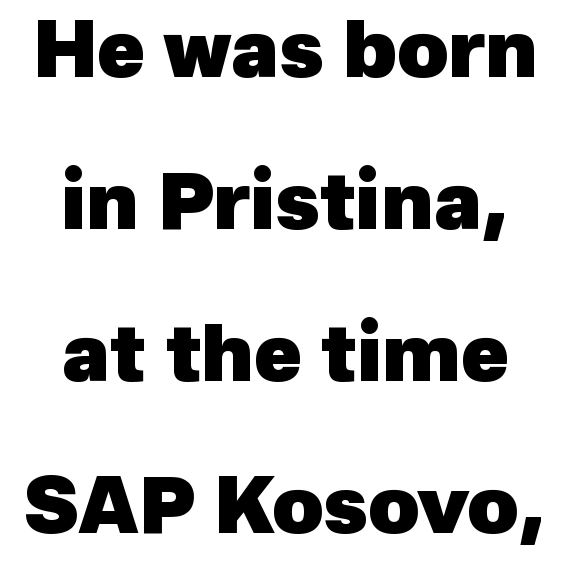
{"serif": "no", "bold": "yes", "weight": "heavy", "width": "normal", "x_height": "medium", "monospaced": "no", "underline": "no", "align": "center", "line_spacing": "loose", "line_spacing_ratio": 1.95, "letter_spacing": "normal", "letter_spacing_em": 0.0, "glyph_px": 78}
